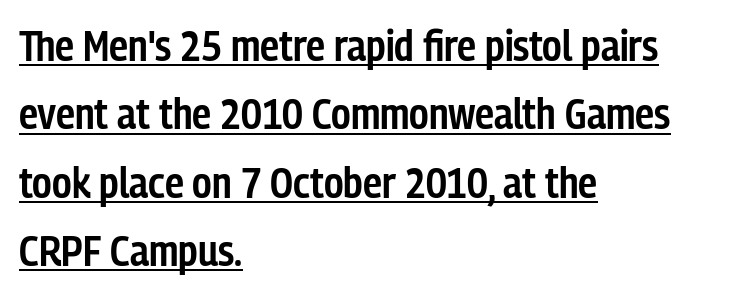
The image shows 43 px semibold, condensed sans-serif type, upright; set left-aligned, normal line spacing (1.59x), normal letter spacing, underlined; low stroke contrast and a medium x-height.
